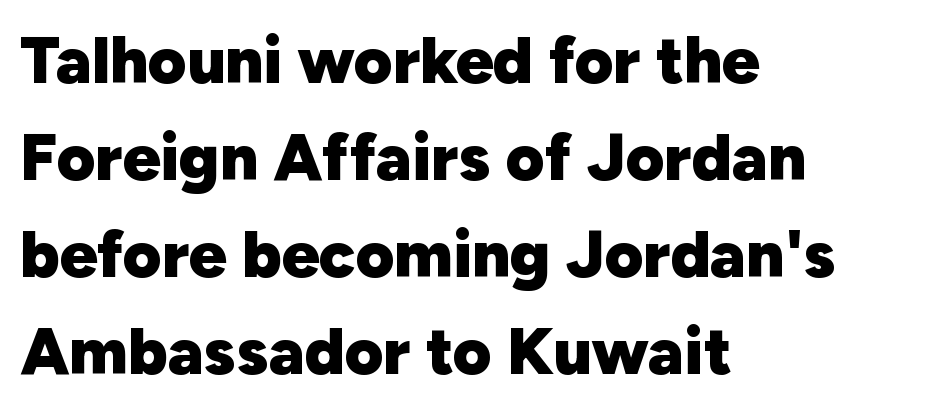
Q: Is the text bold? A: Yes.
Q: Is the text italic (slanted)? A: No, it is upright.
Q: Is the typeface a serif or a sans-serif typeface? A: Sans-serif.
Q: Is the text underlined? A: No.
Q: How is the paragraph aligned? A: Left-aligned.
Q: Is the spacing between letters normal or unusually wide? A: Normal.
Q: Is the spacing between lines tight, normal or loose? A: Normal.
Q: Width (condensed, normal, or wide)? A: Normal.
Q: Stroke contrast? A: Low.
Q: x-height? A: Medium.
Q: Monospaced? A: No.
